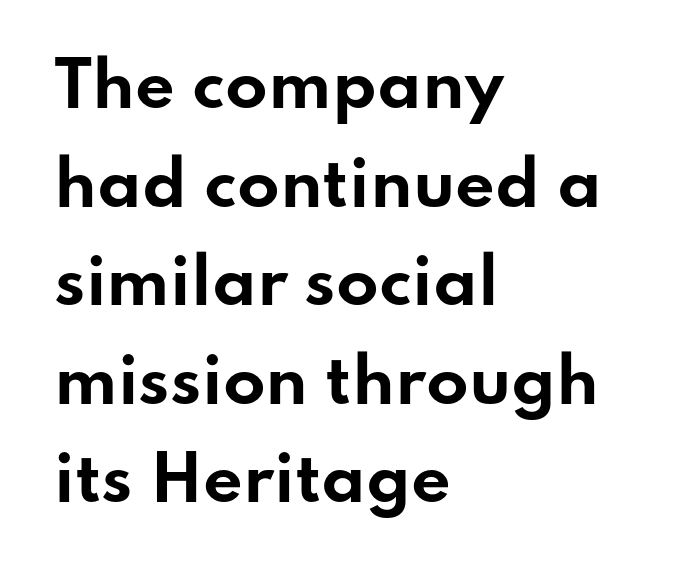
The image shows 62 px bold, wide sans-serif type, upright; set left-aligned, normal line spacing (1.59x), normal letter spacing, not underlined; low stroke contrast and a small x-height.
